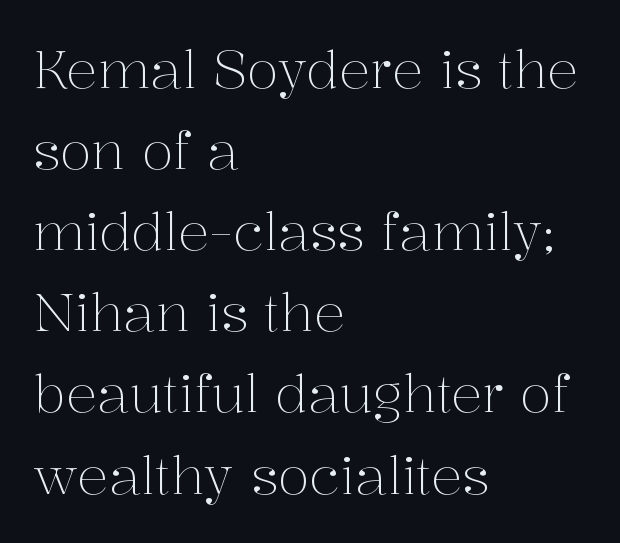
Q: Is the text bold? A: No.
Q: Is the text italic (slanted)? A: No, it is upright.
Q: Is the typeface a serif or a sans-serif typeface? A: Serif.
Q: Is the text underlined? A: No.
Q: How is the paragraph aligned? A: Left-aligned.
Q: Is the spacing between letters normal or unusually wide? A: Normal.
Q: Is the spacing between lines tight, normal or loose? A: Normal.
Q: Width (condensed, normal, or wide)? A: Normal.
Q: Stroke contrast? A: Medium.
Q: x-height? A: Medium.
Q: Monospaced? A: No.
